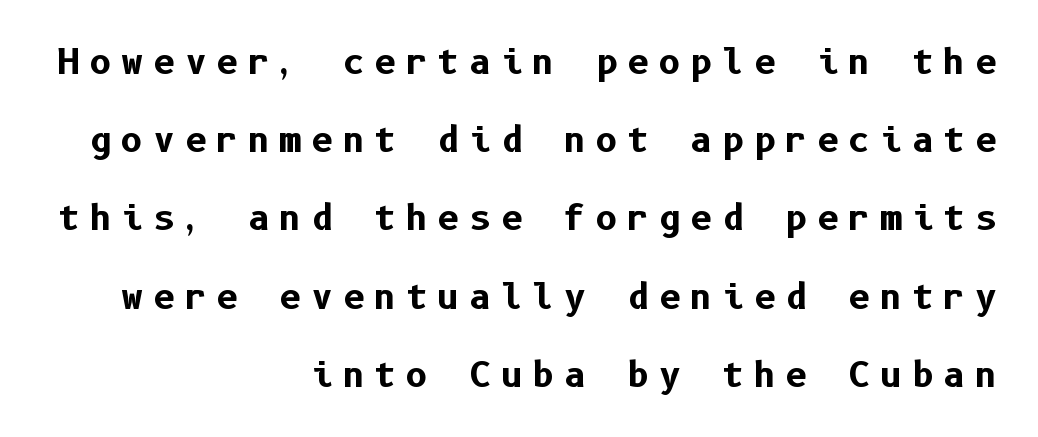
The image shows 34 px bold sans-serif type, upright; set right-aligned, loose line spacing (2.3x), unusually wide letter spacing (+0.28 em), not underlined; low stroke contrast and a medium x-height.
